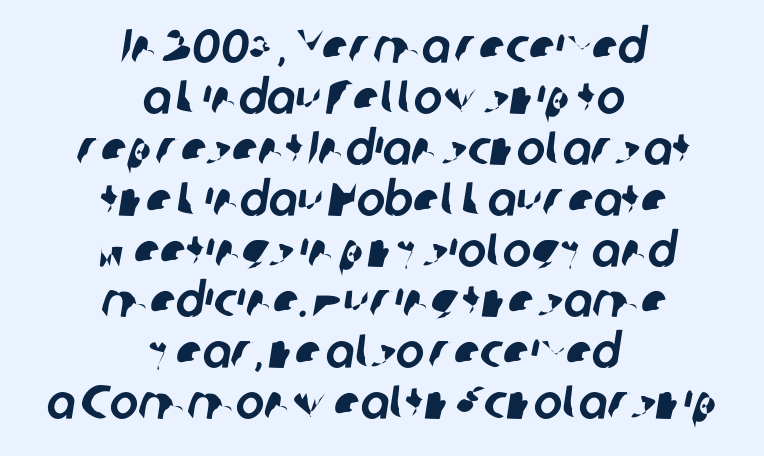
The image shows 48 px sans-serif type; set centered, tight line spacing (1.06x), normal letter spacing, not underlined; low stroke contrast and a medium x-height.
